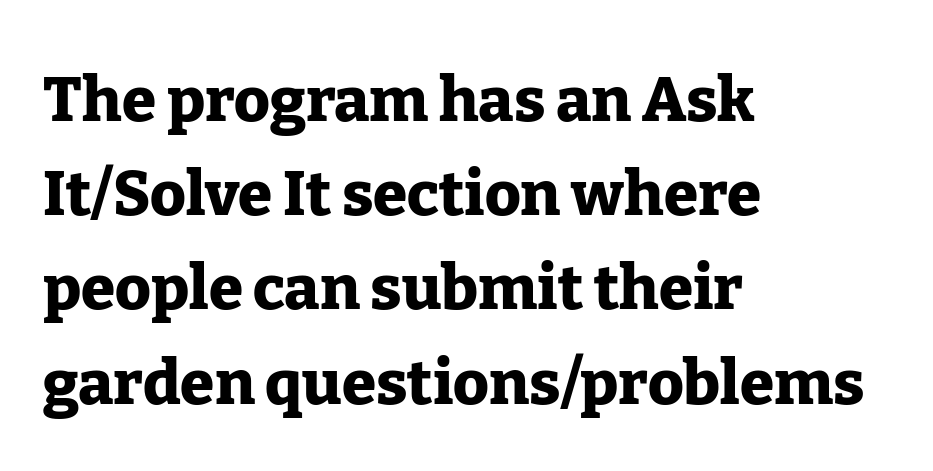
Q: Is the text bold? A: Yes.
Q: Is the text italic (slanted)? A: No, it is upright.
Q: Is the typeface a serif or a sans-serif typeface? A: Serif.
Q: Is the text underlined? A: No.
Q: How is the paragraph aligned? A: Left-aligned.
Q: Is the spacing between letters normal or unusually wide? A: Normal.
Q: Is the spacing between lines tight, normal or loose? A: Normal.
Q: Width (condensed, normal, or wide)? A: Normal.
Q: Stroke contrast? A: Low.
Q: x-height? A: Medium.
Q: Monospaced? A: No.
